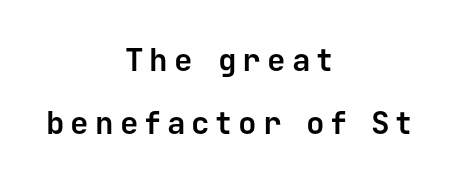
Q: Is the text bold? A: Yes.
Q: Is the text italic (slanted)? A: No, it is upright.
Q: Is the typeface a serif or a sans-serif typeface? A: Sans-serif.
Q: Is the text underlined? A: No.
Q: How is the paragraph aligned? A: Centered.
Q: Is the spacing between letters normal or unusually wide? A: Unusually wide.
Q: Is the spacing between lines tight, normal or loose? A: Loose.
Q: Width (condensed, normal, or wide)? A: Normal.
Q: Stroke contrast? A: Low.
Q: x-height? A: Medium.
Q: Monospaced? A: Yes.
